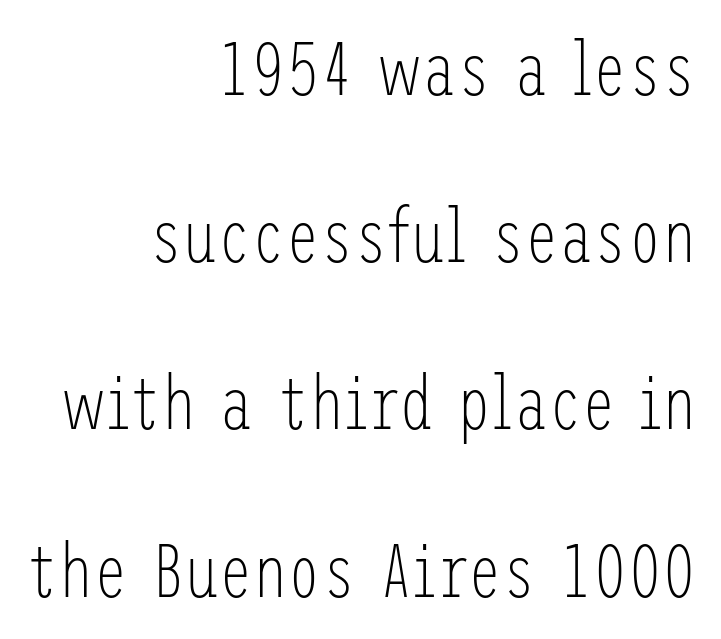
Q: Is the text bold? A: No.
Q: Is the text italic (slanted)? A: No, it is upright.
Q: Is the typeface a serif or a sans-serif typeface? A: Sans-serif.
Q: Is the text underlined? A: No.
Q: How is the paragraph aligned? A: Right-aligned.
Q: Is the spacing between letters normal or unusually wide? A: Normal.
Q: Is the spacing between lines tight, normal or loose? A: Loose.
Q: Width (condensed, normal, or wide)? A: Condensed.
Q: Stroke contrast? A: Low.
Q: x-height? A: Medium.
